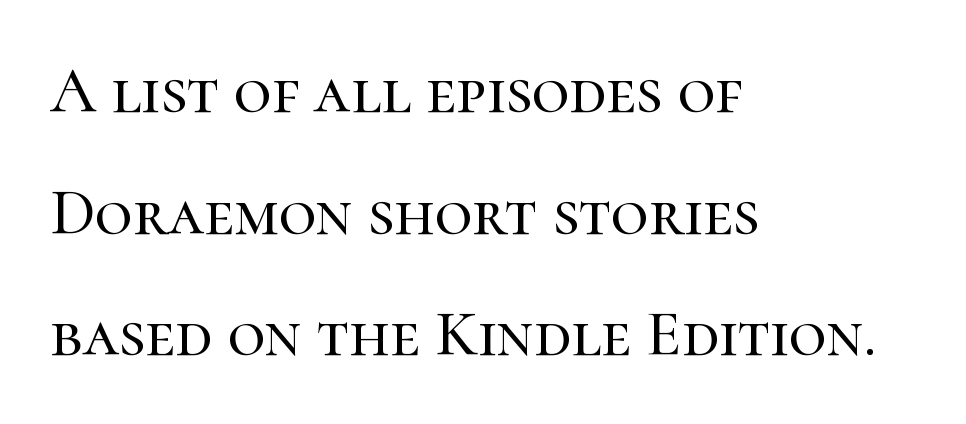
Proportional: the letters do not fall into vertical columns. Compared with a centered layout, this one pins lines to the left instead. This sample uses an upright cut, with every glyph sitting square on the baseline. The face used here is seriffed, in the tradition of book romans. The gaps between neighbouring characters are ordinary and unremarkable.
